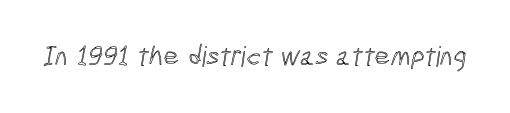
Q: Is the text underlined? A: No.
Q: Is the spacing between letters normal or unusually wide? A: Normal.
Q: Width (condensed, normal, or wide)? A: Condensed.
Q: x-height? A: Medium.
Q: Monospaced? A: No.
